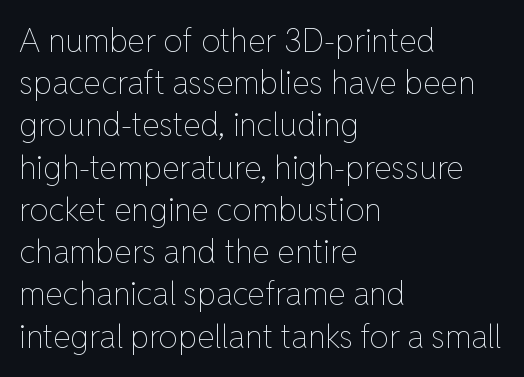
Q: Is the text bold? A: No.
Q: Is the text italic (slanted)? A: No, it is upright.
Q: Is the text underlined? A: No.
Q: How is the paragraph aligned? A: Left-aligned.
Q: Is the spacing between letters normal or unusually wide? A: Normal.
Q: Is the spacing between lines tight, normal or loose? A: Normal.
Q: Width (condensed, normal, or wide)? A: Normal.
Q: Stroke contrast? A: Low.
Q: x-height? A: Medium.
Q: Monospaced? A: No.
